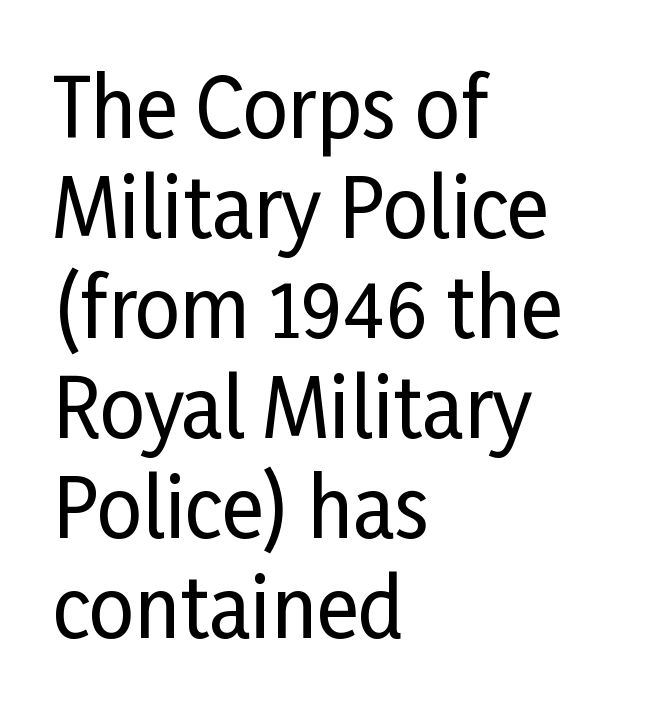
The image shows 80 px condensed sans-serif type, upright; set left-aligned, normal line spacing (1.25x), normal letter spacing, not underlined; low stroke contrast and a medium x-height.
